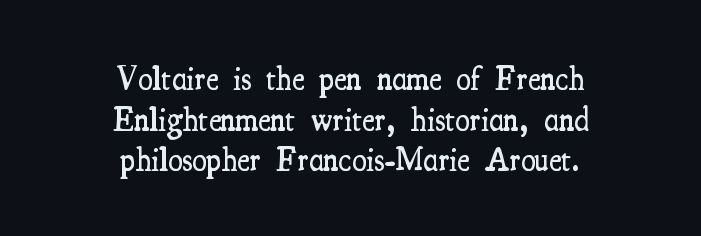
{"serif": "yes", "italic": "no", "bold": "semi", "weight": "semibold", "width": "condensed", "stroke_contrast": "medium", "x_height": "small", "monospaced": "no", "underline": "no", "align": "center", "line_spacing_ratio": 1.23, "letter_spacing": "normal", "letter_spacing_em": 0.0, "glyph_px": 33}
